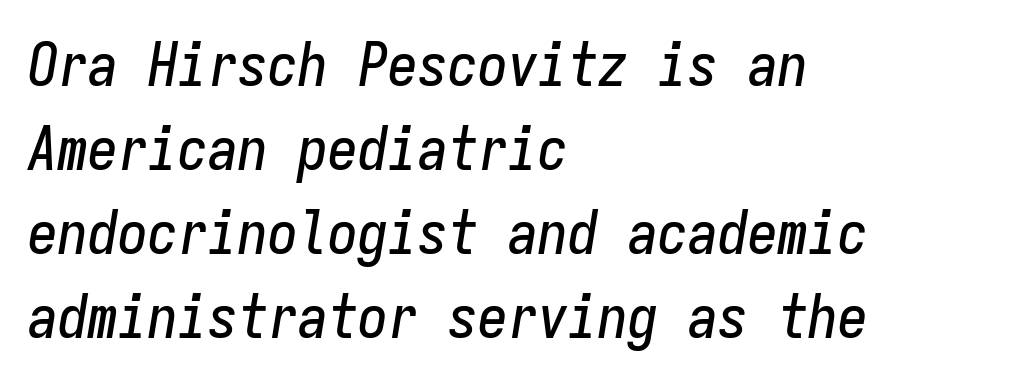
Any mark beneath the type? The region is blank. Spacing verdict: monospaced, one width for all characters. Looking at the ascenders, they clearly lean. Visually the block forms a straight wall on the left and a jagged coastline on the right. Whoever set this chose a conventional vertical rhythm. The rendering keeps characters at their native spacing.
